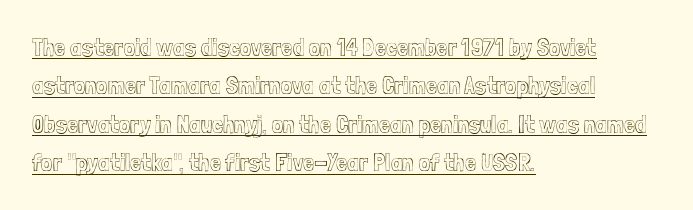
{"italic": "no", "underline": "yes", "align": "left", "line_spacing": "normal", "line_spacing_ratio": 1.54, "letter_spacing": "normal", "letter_spacing_em": 0.0, "glyph_px": 25}
